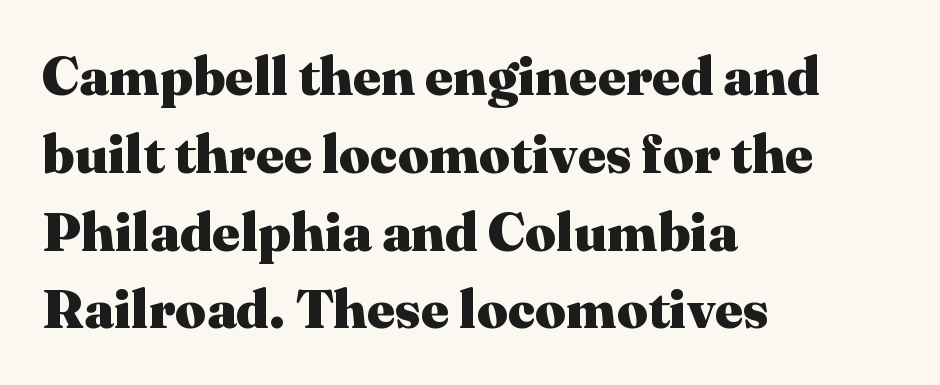
A full-strength bold gives these letters their thick strokes. Is this a fixed-width face? No — the glyphs have proportional, varying widths. These lines are set flush left with a ragged right edge. Reading down the column, the eye jumps a familiar distance to each next line.
